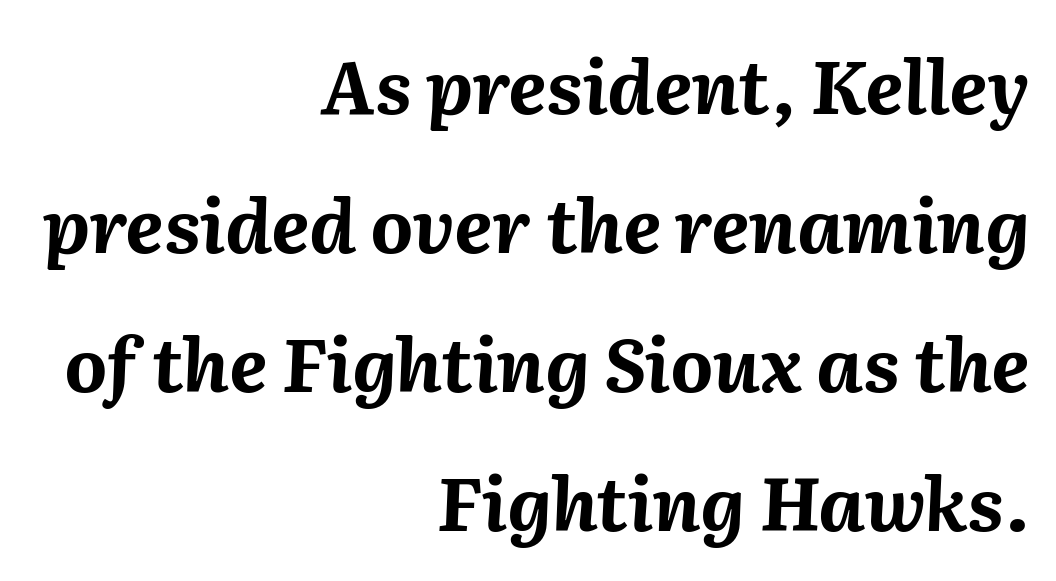
The passage shown is emphatically bold. Is this a fixed-width face? No — the glyphs have proportional, varying widths. In CSS terms this would be text-align: right. Anything drawn beneath the words? Only blank space.
